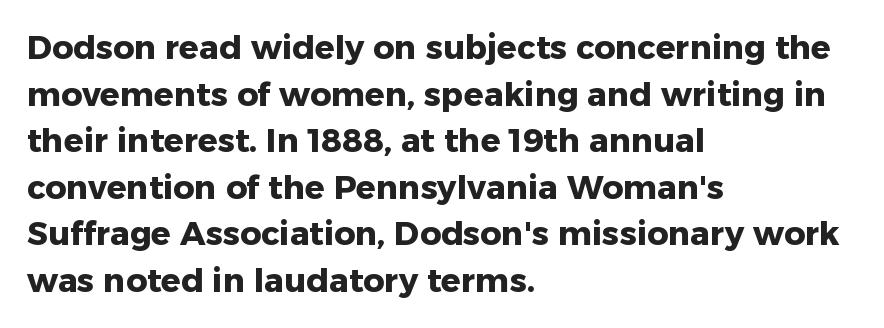
Glance below the letters and you will spot only blank space. Typeset ragged right — the left edge is the straight one. Here the glyphs are tracked normally, forming tight word shapes. The glyphs in this specimen are sans serif. Strong, thick strokes mark this as bold type.
